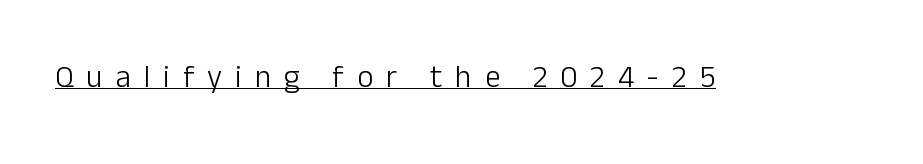
Q: Is the text bold? A: No.
Q: Is the text italic (slanted)? A: No, it is upright.
Q: Is the typeface a serif or a sans-serif typeface? A: Sans-serif.
Q: Is the text underlined? A: Yes.
Q: Is the spacing between letters normal or unusually wide? A: Unusually wide.
Q: Width (condensed, normal, or wide)? A: Normal.
Q: Stroke contrast? A: Low.
Q: x-height? A: Medium.
Q: Monospaced? A: No.
